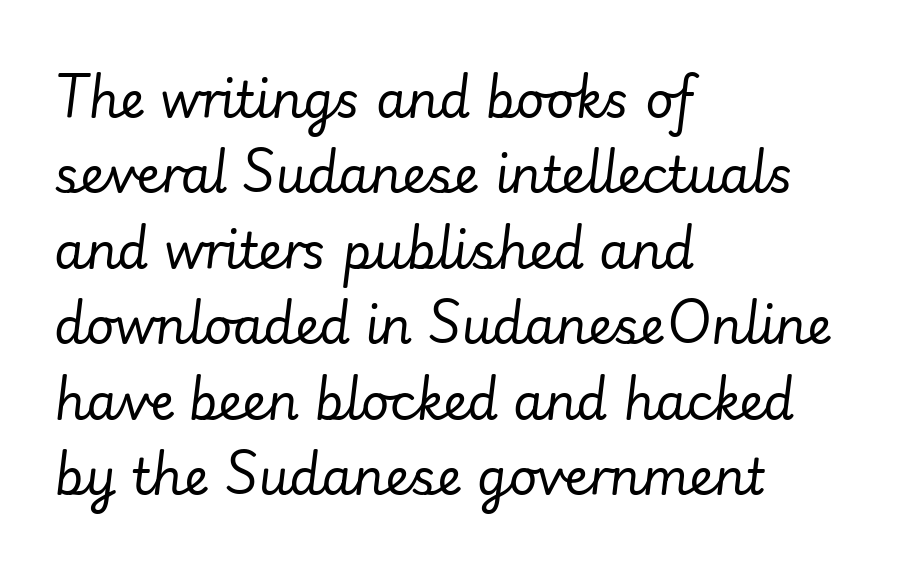
{"italic": "yes", "lean": "right", "slant_degrees": 7, "bold": "no", "weight": "regular", "width": "normal", "stroke_contrast": "low", "x_height": "small", "monospaced": "no", "underline": "no", "align": "left", "line_spacing": "normal", "line_spacing_ratio": 1.54, "letter_spacing": "normal", "letter_spacing_em": 0.0, "glyph_px": 49}
